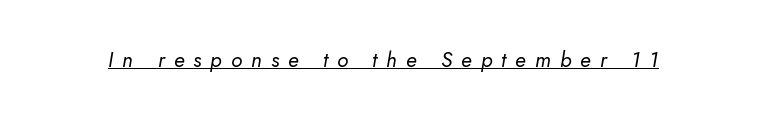
{"bold": "no", "underline": "yes", "letter_spacing": "wide", "letter_spacing_em": 0.43, "glyph_px": 21}
